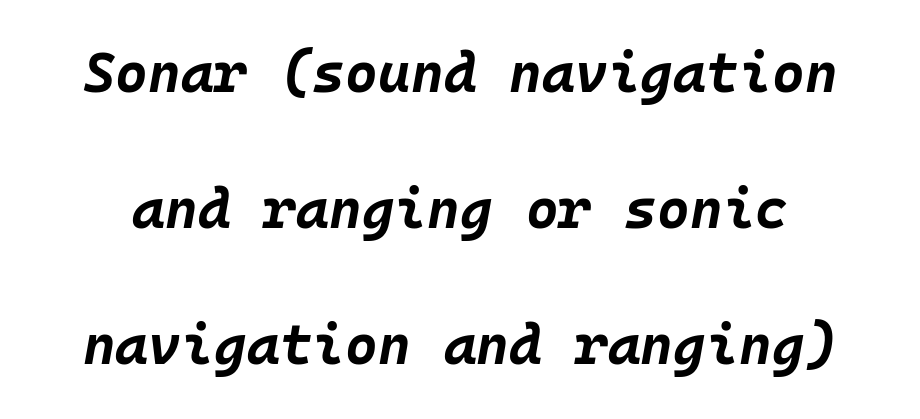
{"italic": "yes", "lean": "right", "slant_degrees": 10, "bold": "yes", "weight": "bold", "width": "normal", "stroke_contrast": "low", "x_height": "large", "monospaced": "yes", "underline": "no", "line_spacing": "loose", "line_spacing_ratio": 2.43, "letter_spacing": "normal", "letter_spacing_em": 0.0, "glyph_px": 56}
